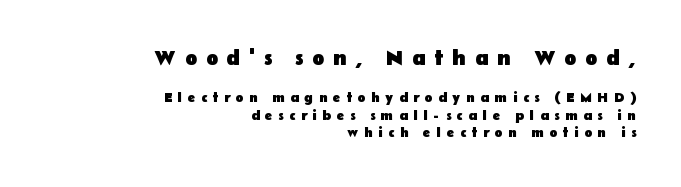
The zone under the glyphs is completely vacant. The paragraph has a hard right edge and a soft left edge. Size hierarchy here favors the leading block over the trailing one. The horizontal fit of the characters is loose and conspicuously gappy.
